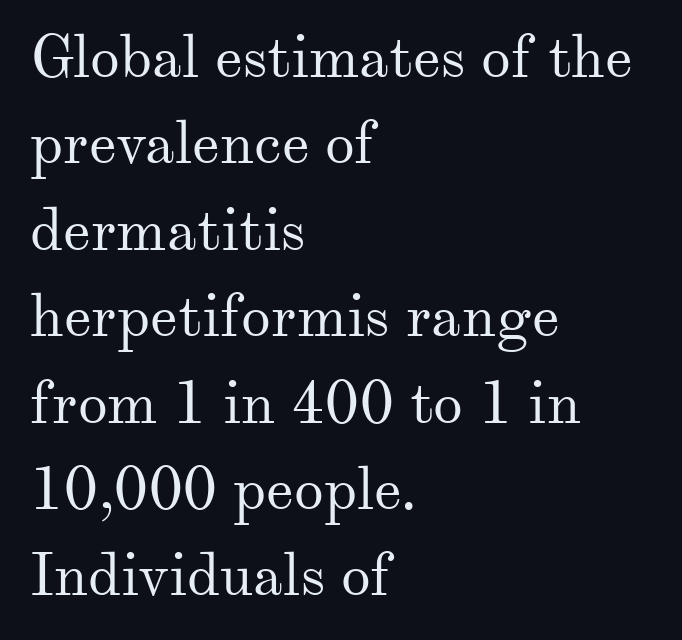
Q: Is the text bold? A: No.
Q: Is the text italic (slanted)? A: No, it is upright.
Q: Is the typeface a serif or a sans-serif typeface? A: Serif.
Q: Is the text underlined? A: No.
Q: How is the paragraph aligned? A: Left-aligned.
Q: Is the spacing between letters normal or unusually wide? A: Normal.
Q: Is the spacing between lines tight, normal or loose? A: Normal.
Q: Width (condensed, normal, or wide)? A: Normal.
Q: Stroke contrast? A: Medium.
Q: x-height? A: Small.
Q: Monospaced? A: No.
